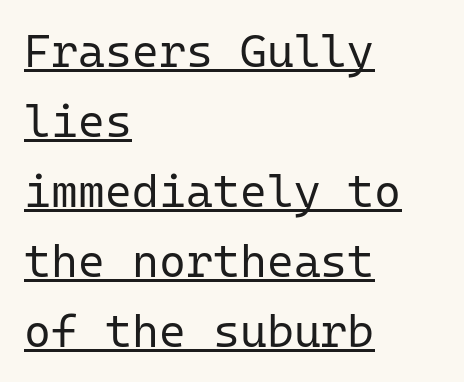
{"serif": "no", "italic": "no", "bold": "no", "weight": "regular", "width": "normal", "stroke_contrast": "low", "x_height": "medium", "monospaced": "yes", "underline": "yes", "align": "left", "line_spacing": "normal", "line_spacing_ratio": 1.52, "letter_spacing": "normal", "letter_spacing_em": 0.0, "glyph_px": 46}
